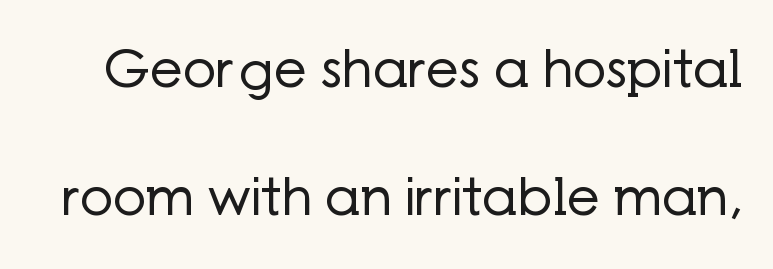
The image shows 52 px regular-weight sans-serif type, upright; set loose line spacing (2.46x), normal letter spacing, not underlined; low stroke contrast and a medium x-height.
